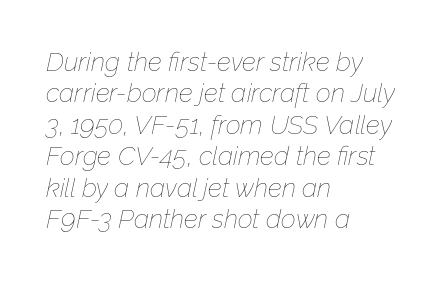
Stroke thickness stays within the range of a standard reading face or lighter. A clean baseline with only descenders dipping below it. The passage is arranged the way most books set body copy — flush left. Posture: slanted. The letterforms sit shoulder to shoulder at normal distance.
